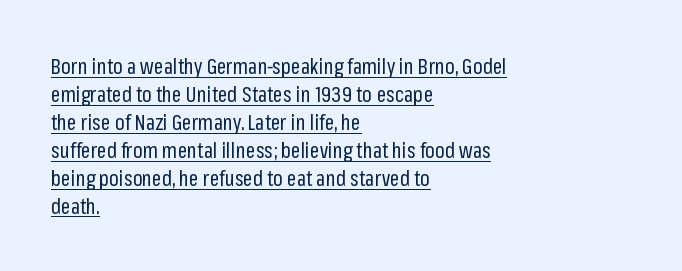
No extra ink here — the face is not bold. The line texture is even and compact thanks to regular tracking. The rendered words wear a rule along their underside. You can tell it's not italic because the verticals are truly vertical. Normally led — the rows are evenly, conventionally spaced.
